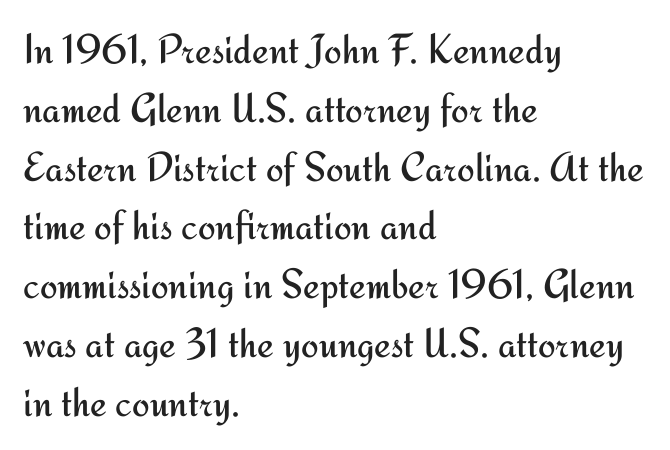
The image shows 42 px regular-weight sans-serif type, upright; set left-aligned, normal line spacing (1.4x), normal letter spacing, not underlined; medium stroke contrast and a small x-height.
